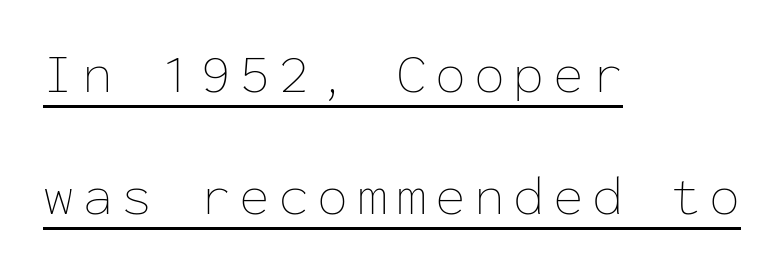
{"italic": "no", "bold": "no", "weight": "thin", "width": "normal", "stroke_contrast": "low", "x_height": "medium", "monospaced": "yes", "underline": "yes", "align": "left", "line_spacing": "loose", "line_spacing_ratio": 2.18, "glyph_px": 56}
